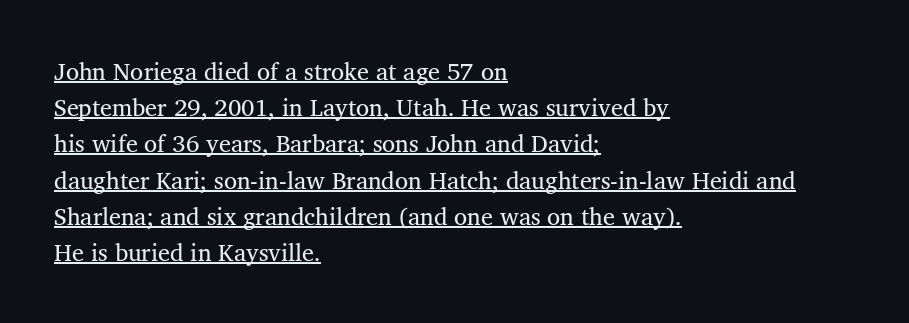
Q: Is the text bold? A: No.
Q: Is the text underlined? A: Yes.
Q: How is the paragraph aligned? A: Left-aligned.
Q: Is the spacing between letters normal or unusually wide? A: Normal.
Q: Is the spacing between lines tight, normal or loose? A: Normal.
